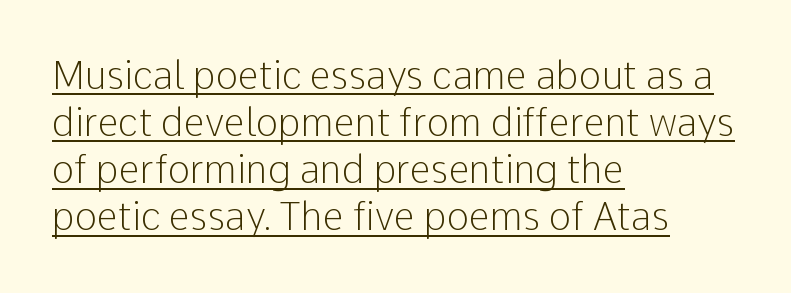
{"serif": "no", "italic": "no", "bold": "no", "weight": "light", "width": "normal", "stroke_contrast": "low", "x_height": "medium", "monospaced": "no", "underline": "yes", "align": "left", "line_spacing_ratio": 1.24, "letter_spacing": "normal", "letter_spacing_em": 0.0, "glyph_px": 38}
